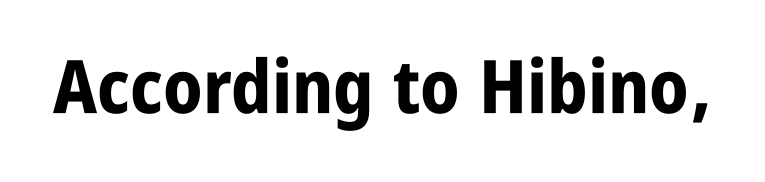
{"serif": "no", "italic": "no", "bold": "yes", "weight": "bold", "width": "condensed", "stroke_contrast": "low", "x_height": "large", "monospaced": "no", "underline": "no", "letter_spacing": "normal", "letter_spacing_em": 0.0, "glyph_px": 74}
